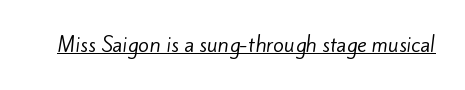
The image shows 20 px text type; set normal letter spacing, underlined.
